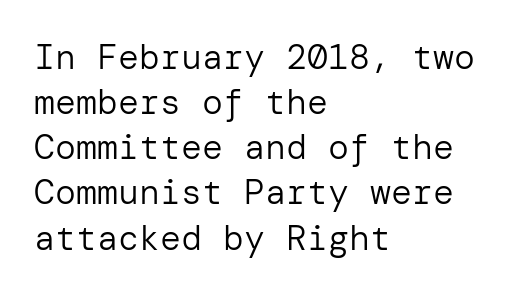
Q: Is the text bold? A: No.
Q: Is the text italic (slanted)? A: No, it is upright.
Q: Is the typeface a serif or a sans-serif typeface? A: Sans-serif.
Q: Is the text underlined? A: No.
Q: How is the paragraph aligned? A: Left-aligned.
Q: Is the spacing between letters normal or unusually wide? A: Normal.
Q: Is the spacing between lines tight, normal or loose? A: Normal.
Q: Width (condensed, normal, or wide)? A: Normal.
Q: Stroke contrast? A: Low.
Q: x-height? A: Medium.
